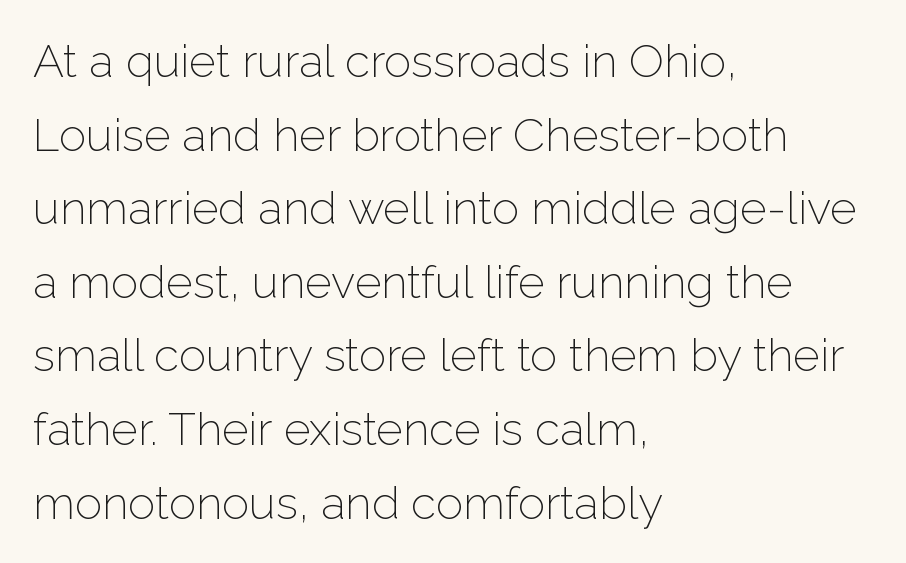
Q: Is the text bold? A: No.
Q: Is the text italic (slanted)? A: No, it is upright.
Q: Is the typeface a serif or a sans-serif typeface? A: Sans-serif.
Q: Is the text underlined? A: No.
Q: How is the paragraph aligned? A: Left-aligned.
Q: Is the spacing between letters normal or unusually wide? A: Normal.
Q: Is the spacing between lines tight, normal or loose? A: Normal.
Q: Width (condensed, normal, or wide)? A: Normal.
Q: Stroke contrast? A: Low.
Q: x-height? A: Medium.
Q: Monospaced? A: No.
